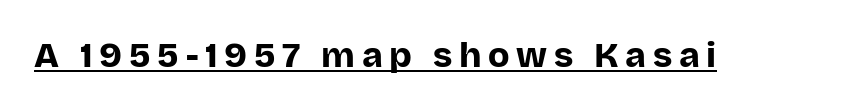
The image shows 35 px bold sans-serif type, upright; set underlined; low stroke contrast and a large x-height.
